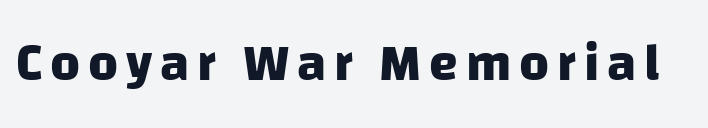
Just letters on the line, the space beneath them empty. A typesetter would call this proportional, since set widths differ per character. Emphasis by weight is at full strength: bold. Each letter's strokes conclude bluntly, with no projecting serifs.
